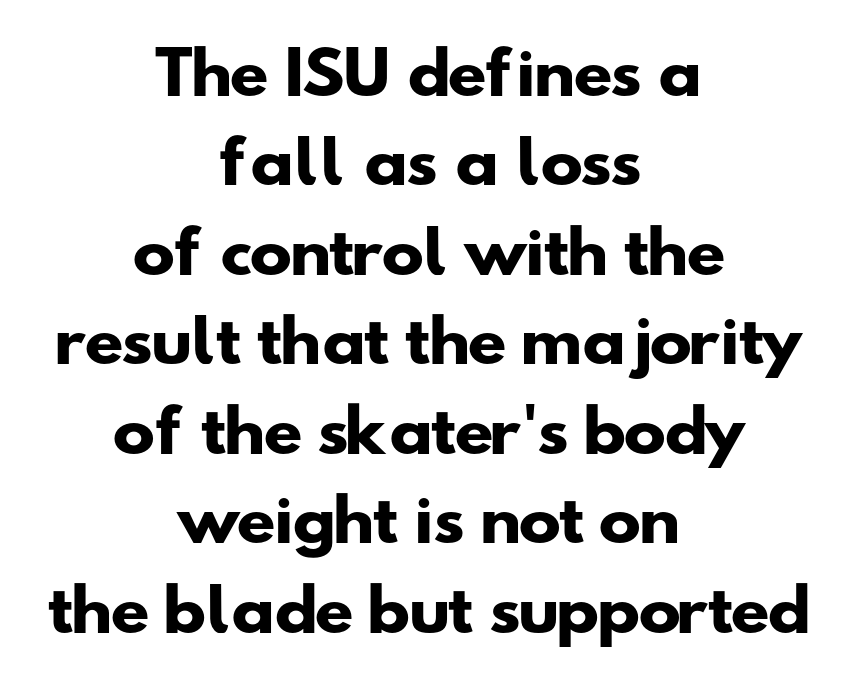
{"serif": "no", "bold": "yes", "weight": "heavy", "width": "wide", "stroke_contrast": "low", "x_height": "small", "monospaced": "no", "underline": "no", "align": "center", "line_spacing": "normal", "line_spacing_ratio": 1.57, "letter_spacing": "normal", "letter_spacing_em": 0.0, "glyph_px": 57}
